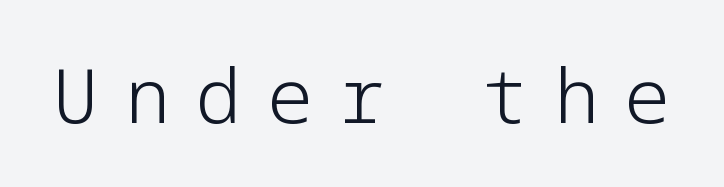
Q: Is the text bold? A: No.
Q: Is the text italic (slanted)? A: No, it is upright.
Q: Is the typeface a serif or a sans-serif typeface? A: Sans-serif.
Q: Is the text underlined? A: No.
Q: Is the spacing between letters normal or unusually wide? A: Unusually wide.
Q: Width (condensed, normal, or wide)? A: Normal.
Q: Stroke contrast? A: Low.
Q: x-height? A: Medium.
